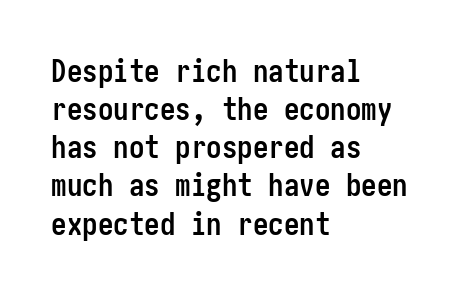
Q: Is the text bold? A: Yes.
Q: Is the text italic (slanted)? A: No, it is upright.
Q: Is the typeface a serif or a sans-serif typeface? A: Sans-serif.
Q: Is the text underlined? A: No.
Q: How is the paragraph aligned? A: Left-aligned.
Q: Is the spacing between letters normal or unusually wide? A: Normal.
Q: Width (condensed, normal, or wide)? A: Condensed.
Q: Stroke contrast? A: Low.
Q: x-height? A: Medium.
